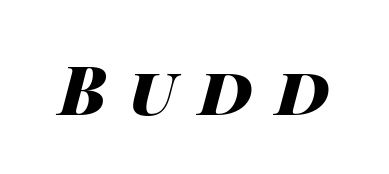
{"italic": "yes", "lean": "right", "slant_degrees": 14, "bold": "yes", "weight": "heavy", "width": "wide", "stroke_contrast": "high", "x_height": "large", "monospaced": "no", "underline": "no", "letter_spacing": "wide", "letter_spacing_em": 0.34, "glyph_px": 67}
